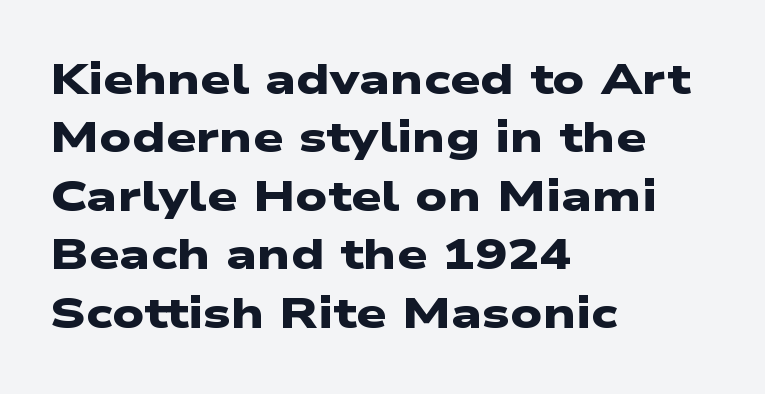
The image shows 43 px heavy, wide sans-serif type; set left-aligned, normal line spacing (1.36x), normal letter spacing, not underlined; low stroke contrast and a medium x-height.
